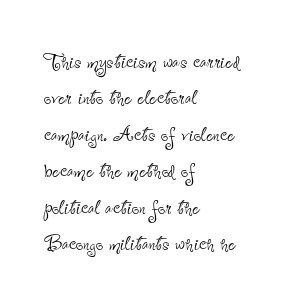
{"bold": "no", "underline": "no", "align": "left", "line_spacing": "normal", "line_spacing_ratio": 1.4, "letter_spacing": "normal", "letter_spacing_em": 0.0, "glyph_px": 26}
